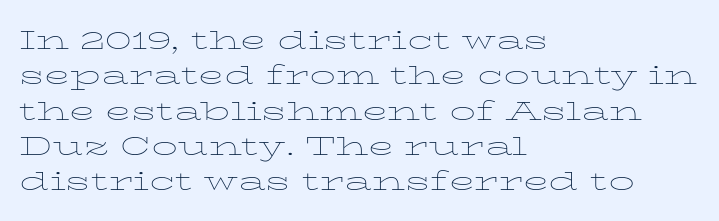
{"italic": "no", "bold": "no", "underline": "no", "align": "left", "line_spacing": "normal", "line_spacing_ratio": 1.36, "letter_spacing": "normal", "letter_spacing_em": 0.0, "glyph_px": 26}
